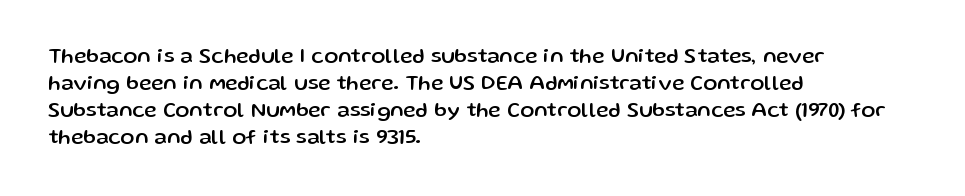
Q: Is the text italic (slanted)? A: No, it is upright.
Q: Is the text underlined? A: No.
Q: How is the paragraph aligned? A: Left-aligned.
Q: Is the spacing between letters normal or unusually wide? A: Normal.
Q: Is the spacing between lines tight, normal or loose? A: Normal.
